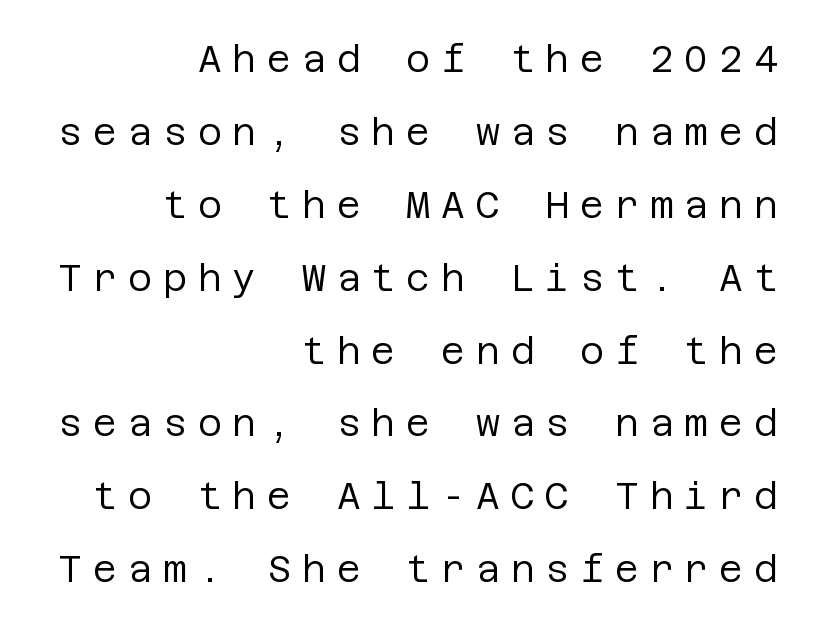
{"serif": "no", "italic": "no", "bold": "no", "weight": "regular", "width": "normal", "stroke_contrast": "low", "x_height": "large", "underline": "no", "align": "right", "line_spacing": "loose", "line_spacing_ratio": 1.97, "letter_spacing": "wide", "letter_spacing_em": 0.29, "glyph_px": 37}
